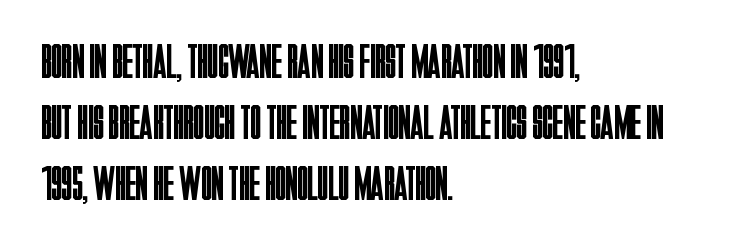
The weight would be labelled regular, book, light, or lighter still. Is this a fixed-width face? No — the glyphs have proportional, varying widths. The horizontal fit of the characters is conventional and even. Alignment: flush left.
